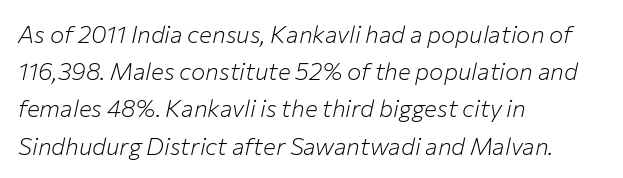
The image shows 24 px text type, italic (leaning right); set left-aligned, normal line spacing (1.55x), normal letter spacing, not underlined.
